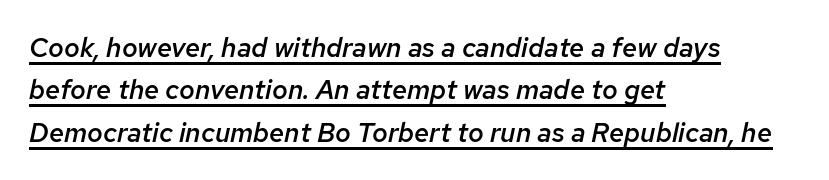
The image shows 27 px text type, italic (leaning right); set left-aligned, normal line spacing (1.57x), normal letter spacing, underlined.
